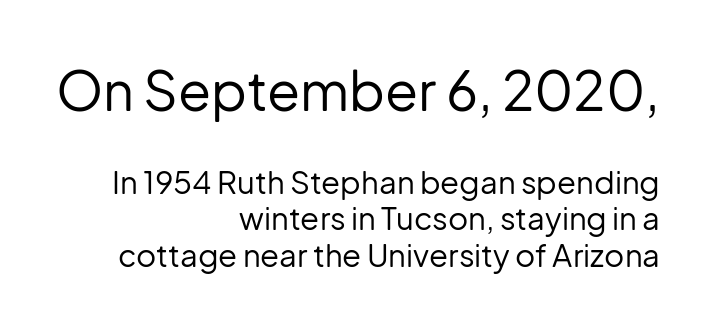
{"serif": "no", "italic": "no", "bold": "no", "weight": "regular", "width": "normal", "stroke_contrast": "low", "x_height": "medium", "monospaced": "no", "underline": "no", "align": "right", "line_spacing_ratio": 1.18, "letter_spacing": "normal", "letter_spacing_em": 0.0, "larger_block": "first", "size_ratio": 1.74, "glyph_px": 54}
